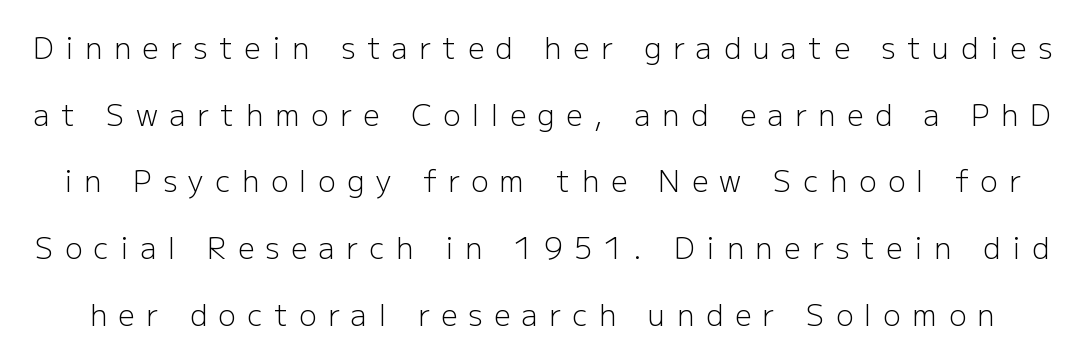
Q: Is the text bold? A: No.
Q: Is the text italic (slanted)? A: No, it is upright.
Q: Is the typeface a serif or a sans-serif typeface? A: Sans-serif.
Q: Is the text underlined? A: No.
Q: Is the spacing between letters normal or unusually wide? A: Unusually wide.
Q: Is the spacing between lines tight, normal or loose? A: Loose.
Q: Width (condensed, normal, or wide)? A: Normal.
Q: Stroke contrast? A: Low.
Q: x-height? A: Medium.
Q: Monospaced? A: No.
